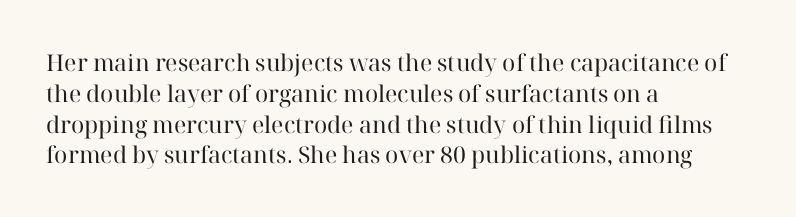
Q: Is the text bold? A: No.
Q: Is the text italic (slanted)? A: No, it is upright.
Q: Is the text underlined? A: No.
Q: How is the paragraph aligned? A: Left-aligned.
Q: Is the spacing between letters normal or unusually wide? A: Normal.
Q: Is the spacing between lines tight, normal or loose? A: Normal.
